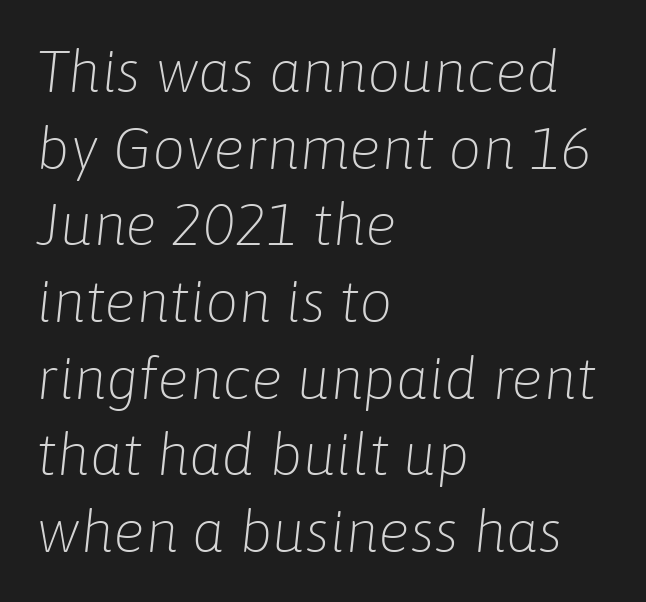
When letters slant like this, we call the style italic. This sample has the flowing, uneven cadence of proportional lettering. Plain, unruled lines of type. Whoever set this chose a conventional vertical rhythm. This rendering leaves character spacing at its baseline value.
